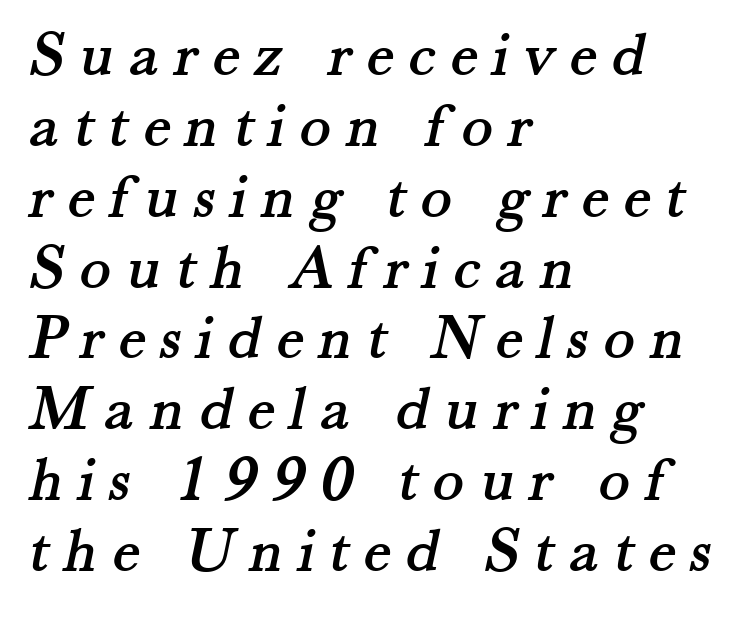
{"serif": "yes", "width": "normal", "stroke_contrast": "medium", "x_height": "small", "monospaced": "no", "underline": "no", "align": "left", "line_spacing": "tight", "line_spacing_ratio": 1.09, "letter_spacing": "wide", "letter_spacing_em": 0.23, "glyph_px": 65}
